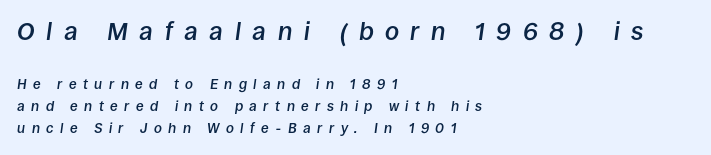
The image shows 25 px text type, italic (leaning right); set left-aligned, normal line spacing (1.57x), unusually wide letter spacing (+0.46 em), not underlined; the first (top) block is 1.79x larger.
